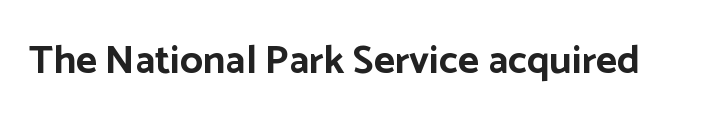
The image shows 40 px bold sans-serif type, upright; set normal letter spacing, not underlined; low stroke contrast and a medium x-height.
